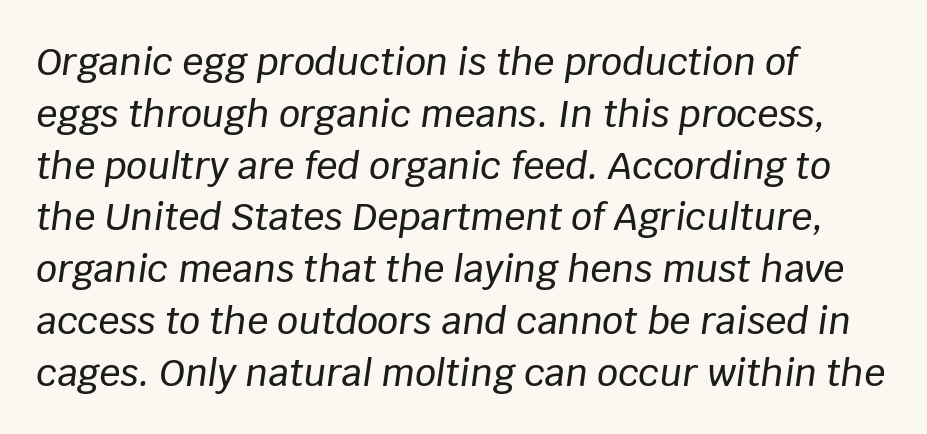
{"italic": "yes", "lean": "right", "slant_degrees": 8, "width": "normal", "stroke_contrast": "low", "x_height": "large", "monospaced": "no", "underline": "no", "align": "left", "line_spacing": "normal", "line_spacing_ratio": 1.4, "letter_spacing": "normal", "letter_spacing_em": 0.0, "glyph_px": 37}
